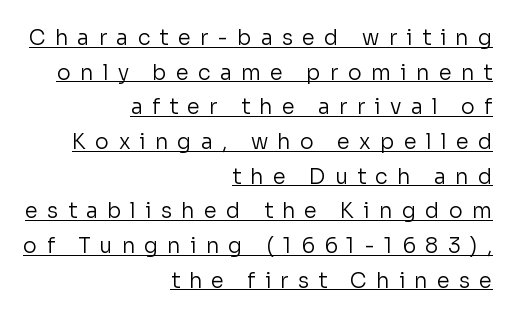
The image shows 21 px text type, upright; set right-aligned, normal line spacing (1.65x), unusually wide letter spacing (+0.44 em), underlined.
